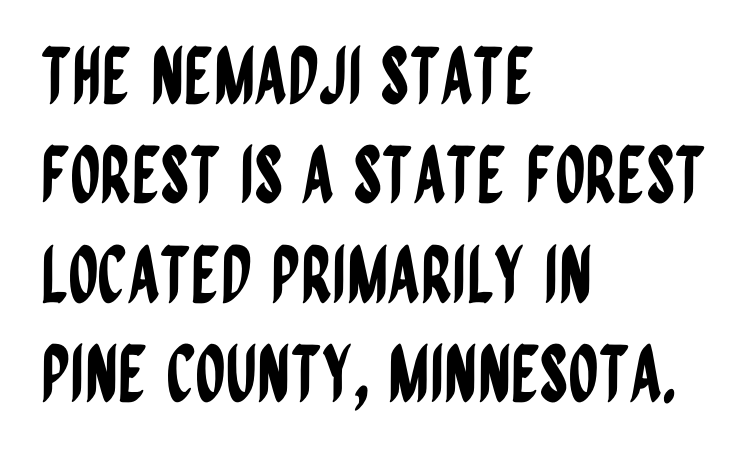
The image shows 77 px condensed sans-serif type, upright; set left-aligned, normal line spacing (1.29x), normal letter spacing, not underlined; low stroke contrast and a large x-height.
